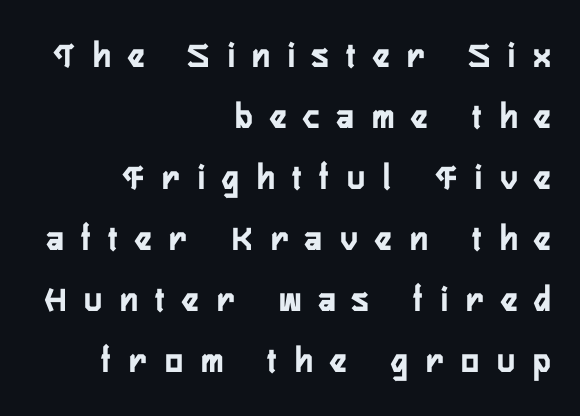
Examine the stroke ends and you'll find no serifs. Think of a printed novel: that variable character pitch is what you see here. Letter spacing: wide. Regarding leading, the lines here are spaced in the standard way.
